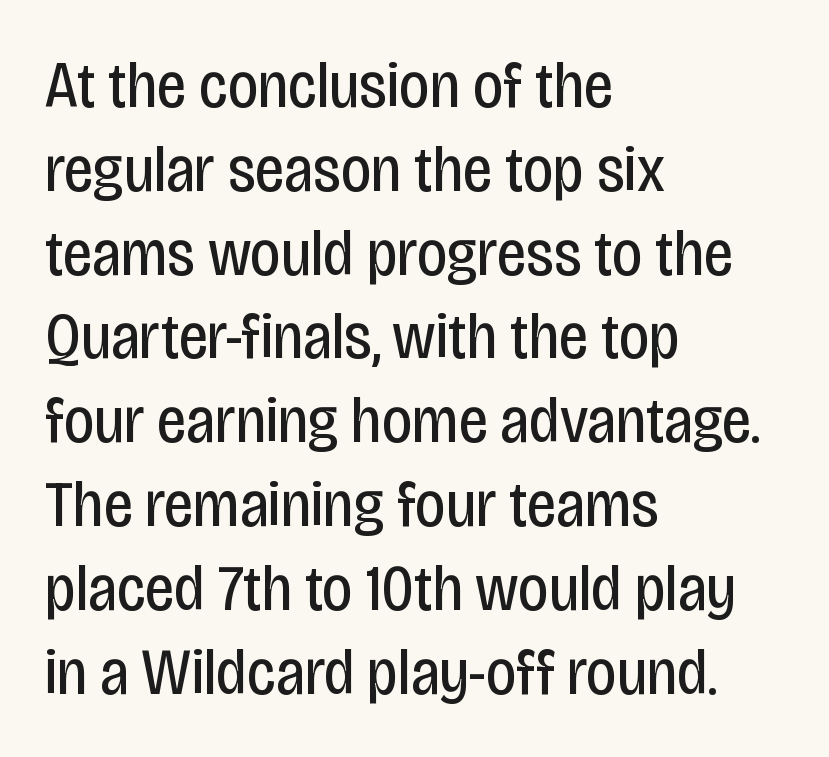
The image shows 66 px regular-weight, condensed sans-serif type, upright; set left-aligned, normal line spacing (1.27x), normal letter spacing, not underlined; low stroke contrast and a large x-height.
